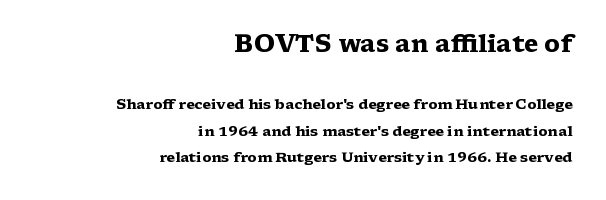
The image shows 24 px bold type, upright; set right-aligned, line spacing 1.88x, normal letter spacing, not underlined; the first (top) block is 1.71x larger.
